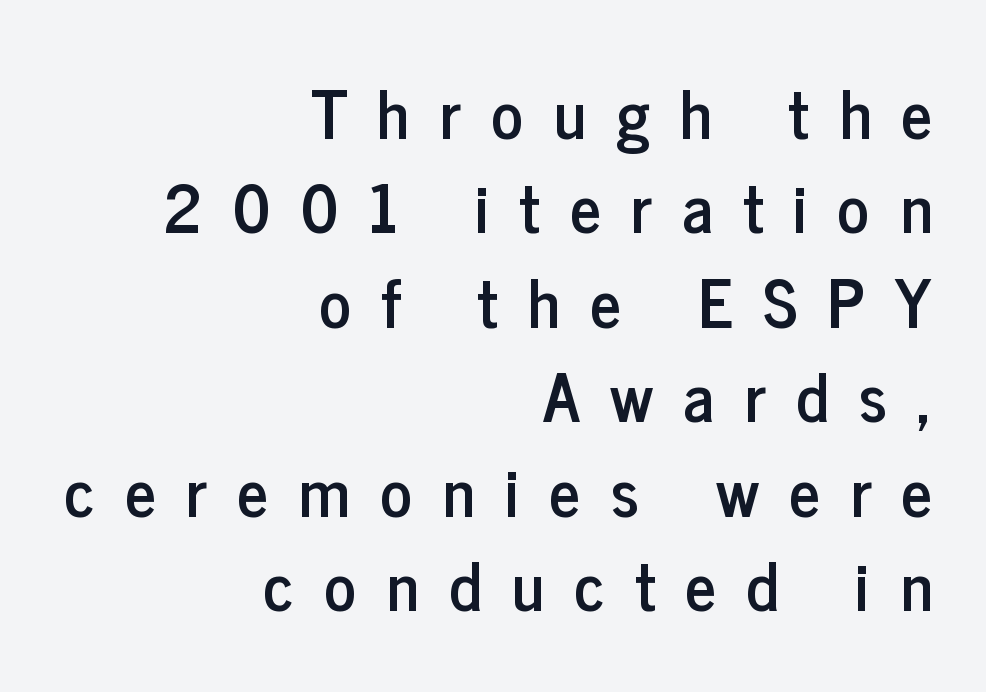
The image shows 67 px condensed sans-serif type, upright; set right-aligned, normal line spacing (1.41x), unusually wide letter spacing (+0.45 em), not underlined; low stroke contrast and a medium x-height.
